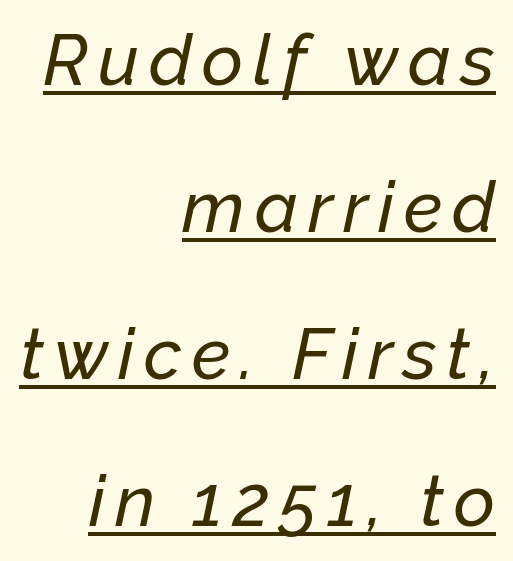
Q: Is the text italic (slanted)? A: Yes, it leans right by about 12 degrees.
Q: Is the text underlined? A: Yes.
Q: How is the paragraph aligned? A: Right-aligned.
Q: Is the spacing between lines tight, normal or loose? A: Loose.
Q: Width (condensed, normal, or wide)? A: Normal.
Q: Stroke contrast? A: Low.
Q: x-height? A: Medium.
Q: Monospaced? A: No.
